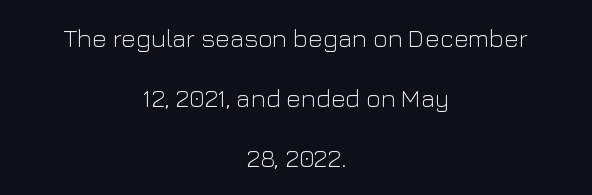
Q: Is the text bold? A: No.
Q: Is the text italic (slanted)? A: No, it is upright.
Q: Is the text underlined? A: No.
Q: How is the paragraph aligned? A: Centered.
Q: Is the spacing between letters normal or unusually wide? A: Normal.
Q: Is the spacing between lines tight, normal or loose? A: Loose.
